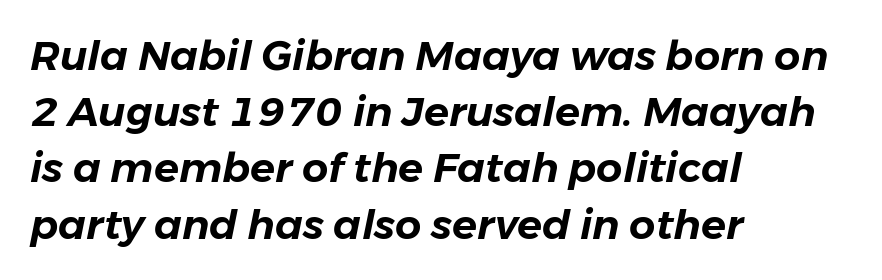
{"italic": "yes", "lean": "right", "slant_degrees": 11, "width": "normal", "stroke_contrast": "low", "x_height": "medium", "monospaced": "no", "underline": "no", "align": "left", "line_spacing": "normal", "line_spacing_ratio": 1.37, "letter_spacing": "normal", "letter_spacing_em": 0.0, "glyph_px": 41}
